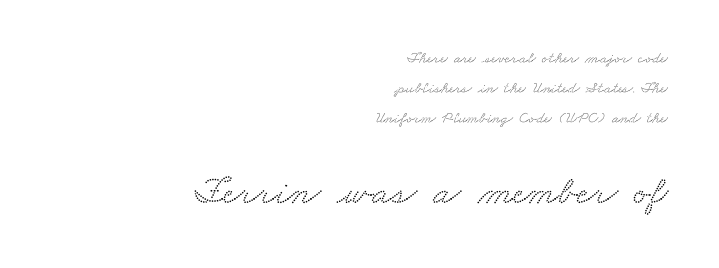
{"serif": "yes", "width": "wide", "stroke_contrast": "medium", "x_height": "small", "monospaced": "no", "underline": "no", "align": "right", "line_spacing_ratio": 1.89, "letter_spacing": "normal", "letter_spacing_em": 0.0, "larger_block": "second", "size_ratio": 2.56, "glyph_px": 41}
